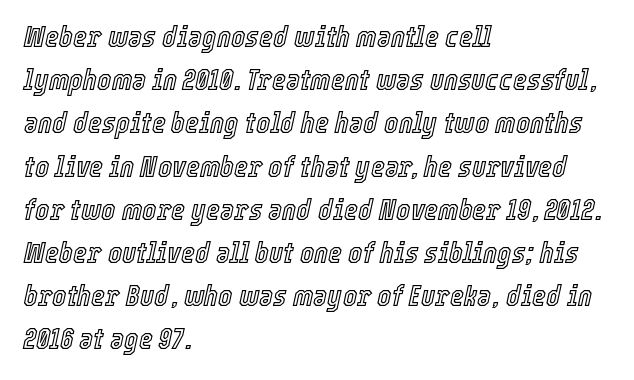
Do the characters align in a grid? No, the font is proportional. Students, note that the glyphs here touch the page at normal intervals. Observe the lean: these are italic letterforms. Only glyphs here, with clear space below each row. Where is the straight margin? On the left.
